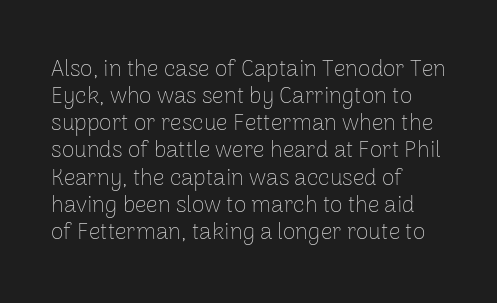
The image shows 23 px text type, upright; set left-aligned, line spacing 1.18x, normal letter spacing, not underlined.
